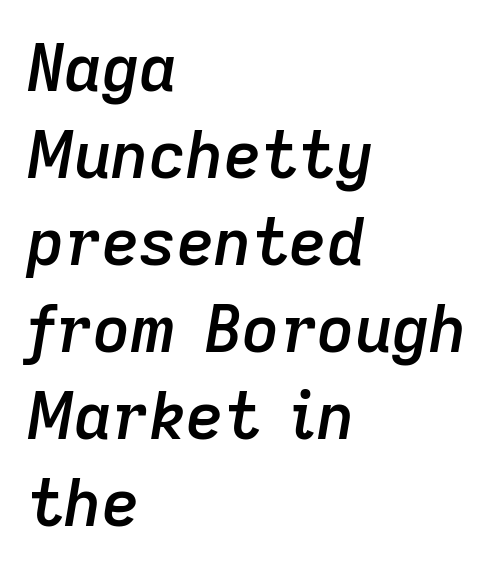
{"italic": "yes", "lean": "right", "slant_degrees": 9, "bold": "semi", "weight": "semibold", "width": "normal", "stroke_contrast": "low", "x_height": "medium", "monospaced": "no", "underline": "no", "align": "left", "line_spacing": "normal", "line_spacing_ratio": 1.34, "letter_spacing": "normal", "letter_spacing_em": 0.0, "glyph_px": 65}
